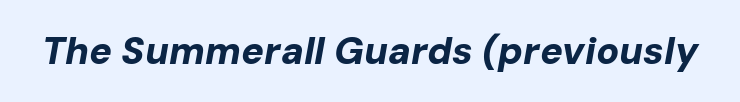
Lines of text with bare space underneath. This sample has the flowing, uneven cadence of proportional lettering. Rendered with sloped, italic letterforms. The passage shown has conventional tracking throughout.
